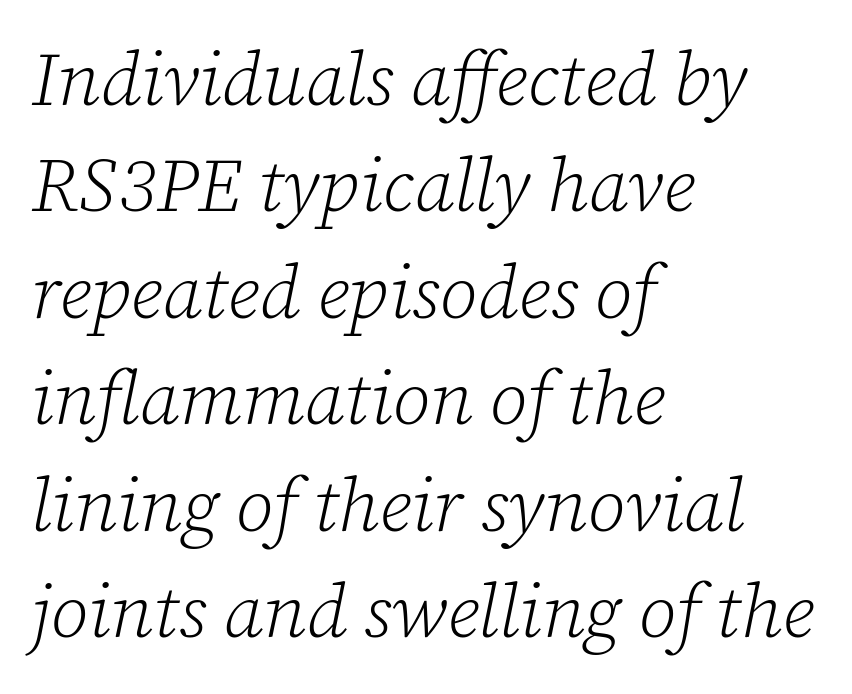
{"serif": "yes", "italic": "yes", "lean": "right", "slant_degrees": 12, "bold": "no", "weight": "light", "width": "normal", "stroke_contrast": "low", "x_height": "medium", "monospaced": "no", "underline": "no", "align": "left", "line_spacing": "normal", "line_spacing_ratio": 1.42, "letter_spacing": "normal", "letter_spacing_em": 0.0, "glyph_px": 75}
